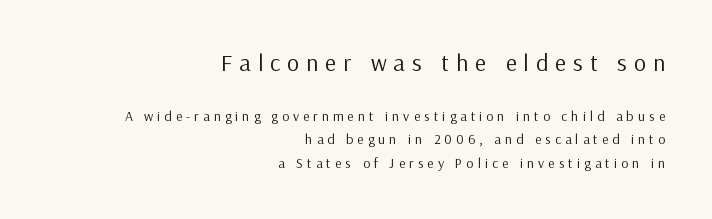
Q: Is the text bold? A: No.
Q: Is the text italic (slanted)? A: No, it is upright.
Q: Is the text underlined? A: No.
Q: How is the paragraph aligned? A: Right-aligned.
Q: Is the spacing between letters normal or unusually wide? A: Unusually wide.
Q: Is the spacing between lines tight, normal or loose? A: Normal.
Q: Which block of text is set in a larger size, the first (top) or the second (bottom)? A: The first (top) one.
